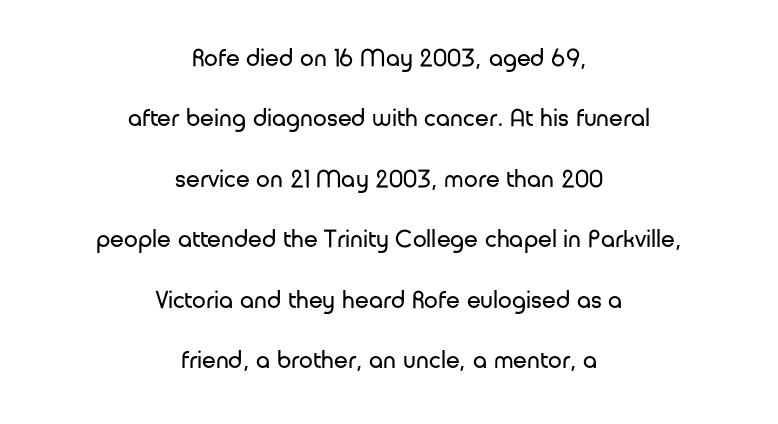
{"italic": "no", "bold": "no", "underline": "no", "align": "center", "line_spacing": "loose", "line_spacing_ratio": 2.42, "letter_spacing": "normal", "letter_spacing_em": 0.0, "glyph_px": 25}
